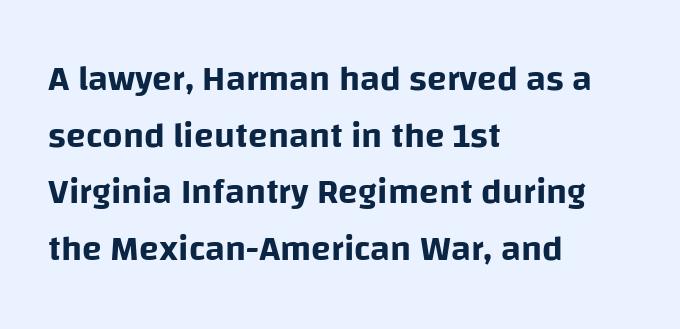
{"serif": "no", "italic": "no", "width": "normal", "stroke_contrast": "low", "x_height": "large", "monospaced": "no", "underline": "no", "align": "left", "line_spacing": "normal", "line_spacing_ratio": 1.57, "letter_spacing": "normal", "letter_spacing_em": 0.0, "glyph_px": 36}
